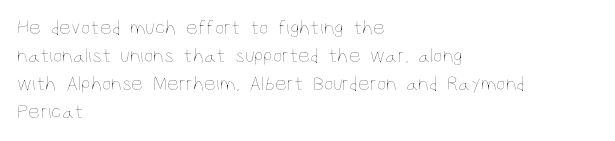
The image shows 21 px text type, upright; set left-aligned, normal line spacing (1.34x), normal letter spacing, not underlined.
